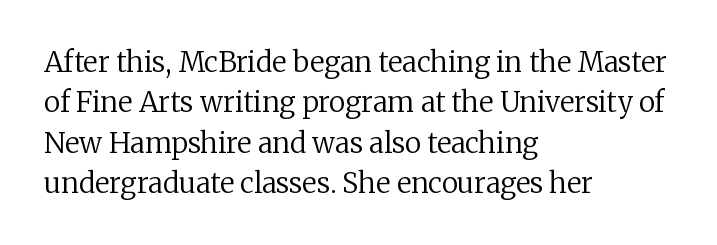
The lines in this sample share a left origin and differ only in where they stop. Regular leading. Note the varied advance widths — an 'i' is clearly narrower than an 'm'. Default kerning and tracking; the words read as compact shapes. Italic? Not at all — the glyphs are vertical. Heaviness? Minimal to ordinary, like unemphasized prose.
